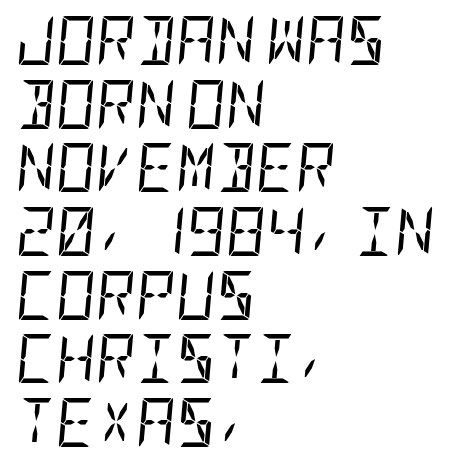
Q: Is the text bold? A: No.
Q: Is the text italic (slanted)? A: Yes, it leans right by about 5 degrees.
Q: Is the text underlined? A: No.
Q: How is the paragraph aligned? A: Left-aligned.
Q: Is the spacing between letters normal or unusually wide? A: Normal.
Q: Is the spacing between lines tight, normal or loose? A: Normal.
Q: Width (condensed, normal, or wide)? A: Condensed.
Q: Stroke contrast? A: Low.
Q: x-height? A: Large.
